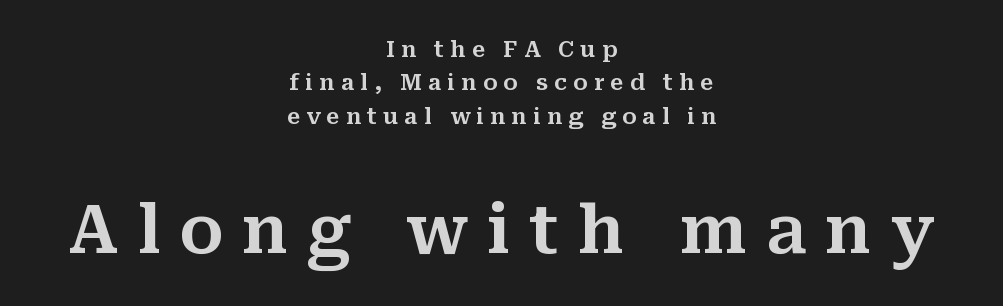
Q: Is the text italic (slanted)? A: No, it is upright.
Q: Is the typeface a serif or a sans-serif typeface? A: Serif.
Q: Is the text underlined? A: No.
Q: How is the paragraph aligned? A: Centered.
Q: Is the spacing between letters normal or unusually wide? A: Unusually wide.
Q: Is the spacing between lines tight, normal or loose? A: Normal.
Q: Which block of text is set in a larger size, the first (top) or the second (bottom)? A: The second (bottom) one.
Q: Width (condensed, normal, or wide)? A: Normal.
Q: Stroke contrast? A: Medium.
Q: x-height? A: Medium.
Q: Monospaced? A: No.
